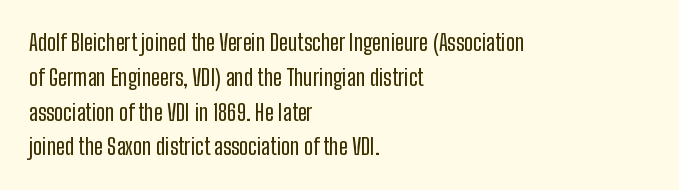
Q: Is the text italic (slanted)? A: No, it is upright.
Q: Is the text underlined? A: No.
Q: How is the paragraph aligned? A: Left-aligned.
Q: Is the spacing between letters normal or unusually wide? A: Normal.
Q: Is the spacing between lines tight, normal or loose? A: Normal.
